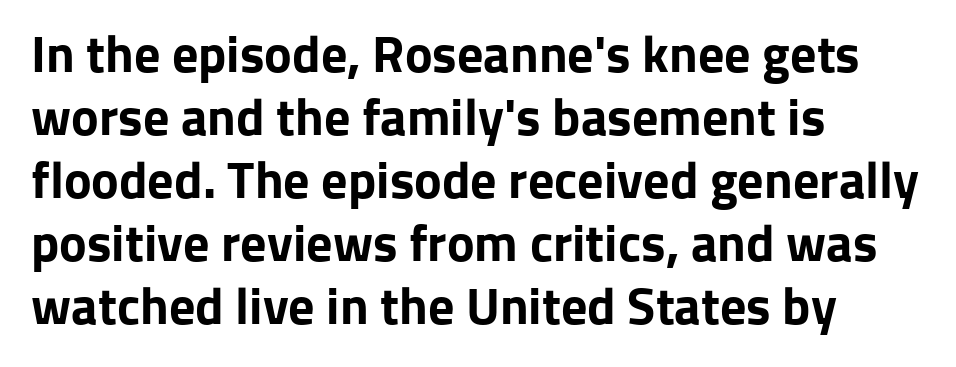
{"serif": "no", "italic": "no", "bold": "yes", "weight": "bold", "width": "normal", "stroke_contrast": "low", "x_height": "medium", "monospaced": "no", "underline": "no", "align": "left", "line_spacing_ratio": 1.21, "letter_spacing": "normal", "letter_spacing_em": 0.0, "glyph_px": 52}
